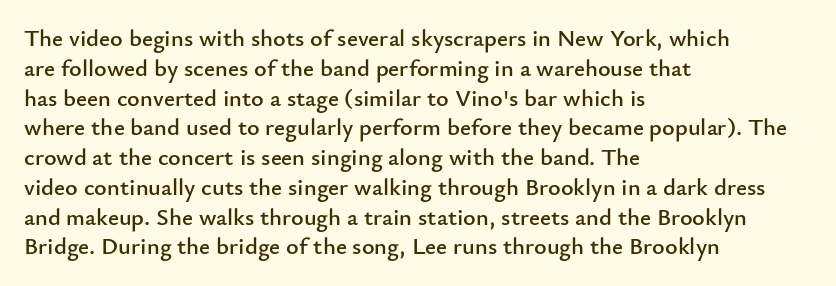
Q: Is the text italic (slanted)? A: No, it is upright.
Q: Is the text underlined? A: No.
Q: How is the paragraph aligned? A: Left-aligned.
Q: Is the spacing between letters normal or unusually wide? A: Normal.
